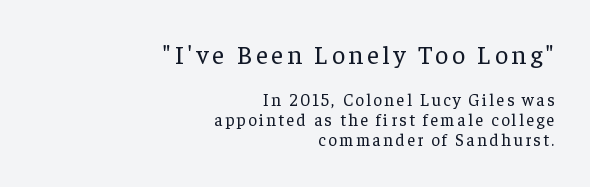
Q: Is the text bold? A: No.
Q: Is the text italic (slanted)? A: No, it is upright.
Q: Is the text underlined? A: No.
Q: How is the paragraph aligned? A: Right-aligned.
Q: Which block of text is set in a larger size, the first (top) or the second (bottom)? A: The first (top) one.
